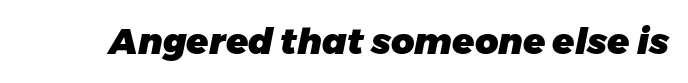
The whole block is typeset with a tilt. Unmarked baselines from the first word to the last. The rendering keeps characters at their native spacing. Proportional: the letters do not fall into vertical columns.
